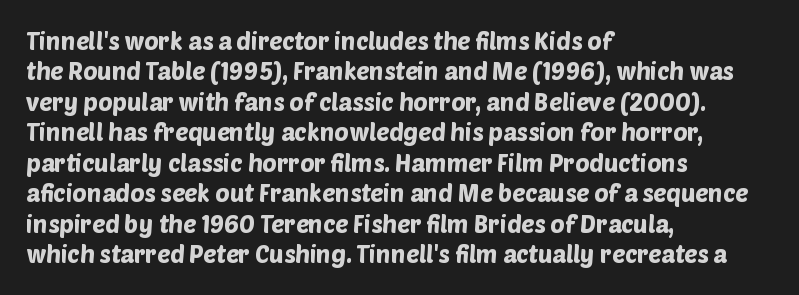
Q: Is the text underlined? A: No.
Q: How is the paragraph aligned? A: Left-aligned.
Q: Is the spacing between letters normal or unusually wide? A: Normal.
Q: Is the spacing between lines tight, normal or loose? A: Normal.
